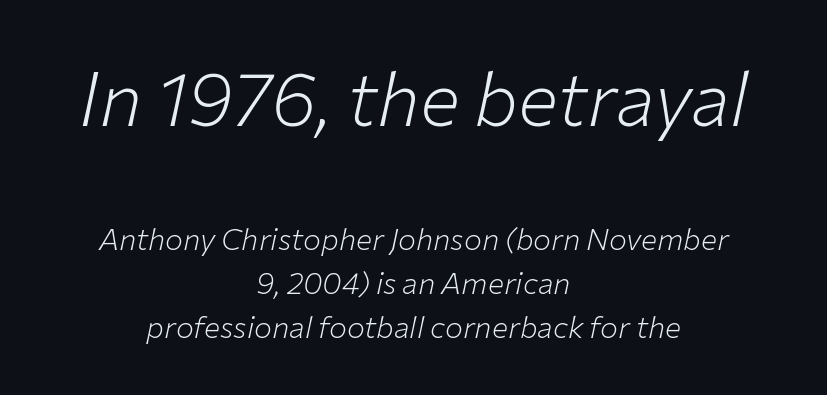
{"italic": "yes", "lean": "right", "slant_degrees": 12, "bold": "no", "weight": "light", "width": "normal", "stroke_contrast": "low", "x_height": "medium", "monospaced": "no", "underline": "no", "align": "center", "line_spacing": "normal", "line_spacing_ratio": 1.47, "letter_spacing": "normal", "letter_spacing_em": 0.0, "larger_block": "first", "size_ratio": 2.5, "glyph_px": 75}
